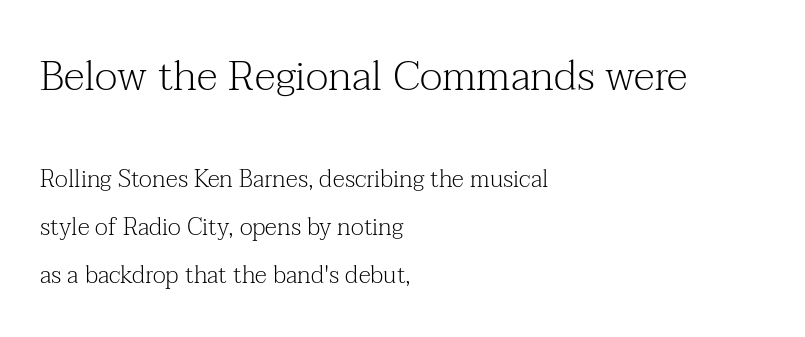
Each letter keeps its own natural width here, so spacing adapts to shape. Typesetter's note — upper block bumped up in size, lower block left smaller. The passage is arranged the way most books set body copy — flush left. Type style note: has serifs. Honestly, the rows look like they've been pulled way apart.
